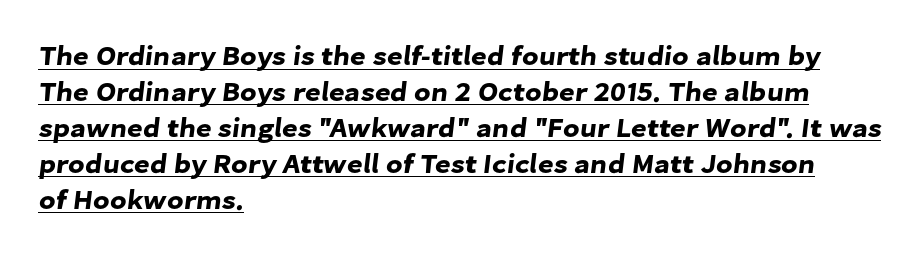
The image shows 27 px text type; set left-aligned, normal line spacing (1.33x), normal letter spacing, underlined.
